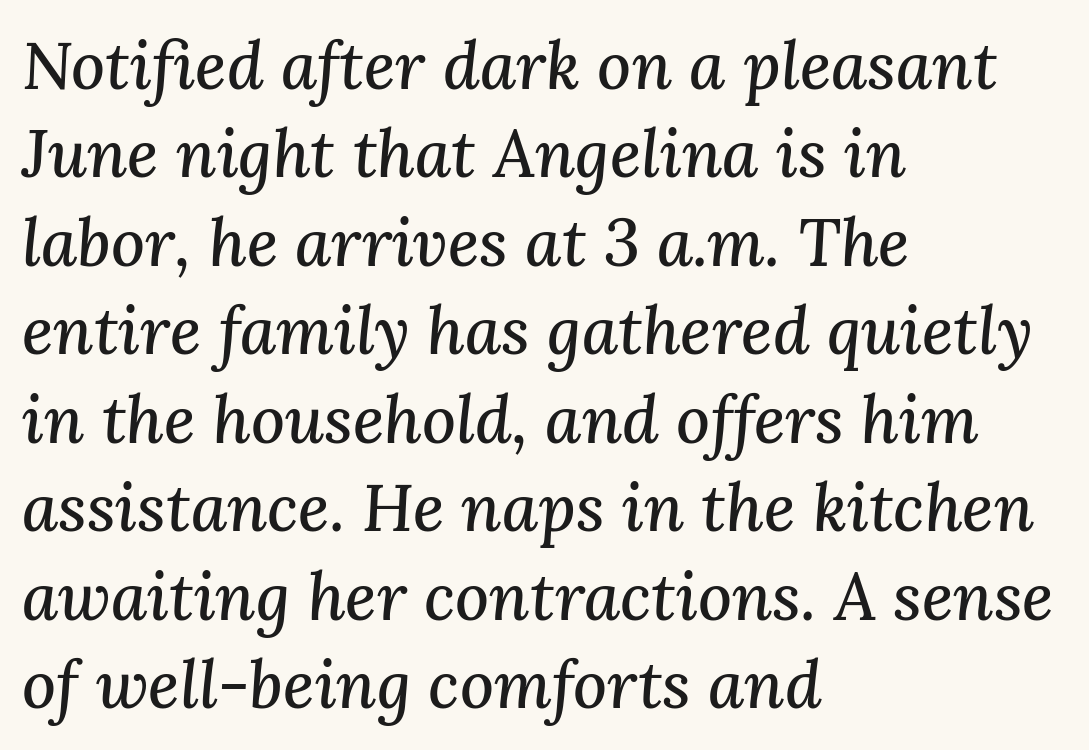
The image shows 66 px serif type, italic (leaning right); set left-aligned, normal line spacing (1.34x), normal letter spacing, not underlined; medium stroke contrast and a medium x-height.
